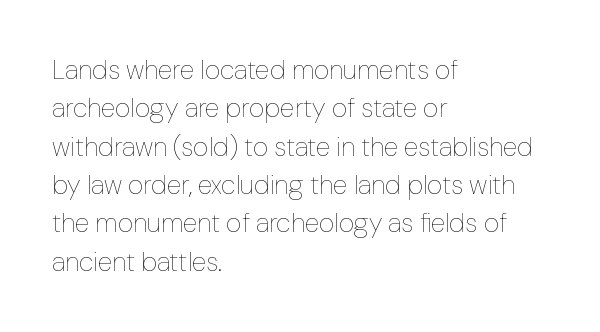
Every row of glyphs begins at an identical x-position on the left. A roman cut, with each character standing at attention. Does the leading feel generous? No, just average. The tracking reads as untouched default to a designer's eye.
